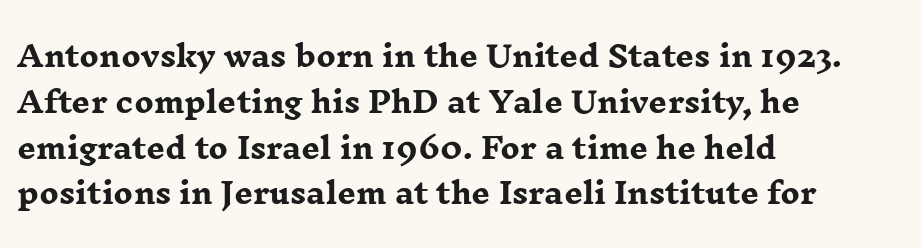
The image shows 29 px heavy, wide serif type, upright; set left-aligned, normal line spacing (1.58x), normal letter spacing, not underlined; low stroke contrast and a medium x-height.
